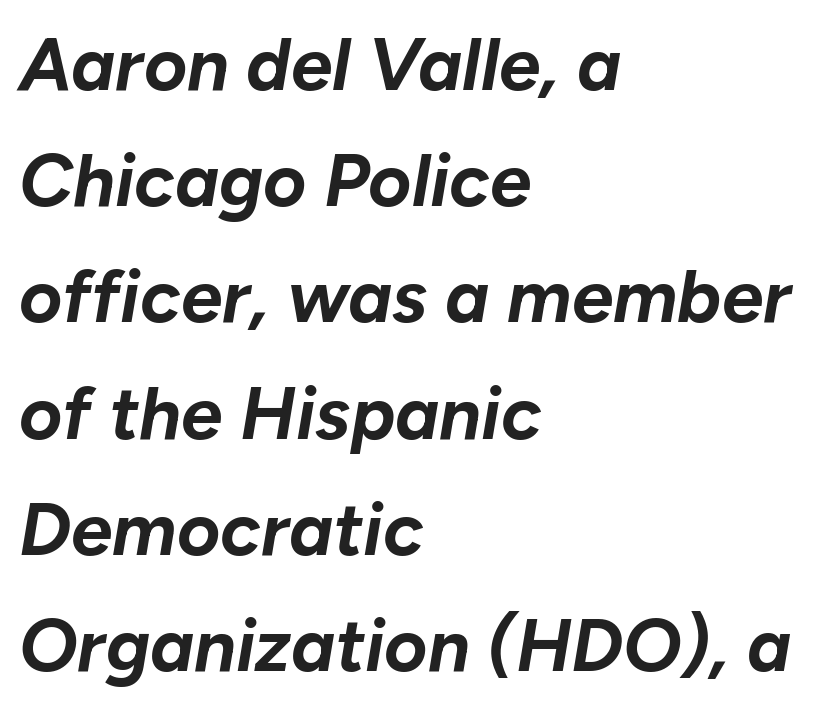
Horizontally, the lines are justified to the leading edge only. The space between consecutive lines is moderate. Italic: yes, the glyphs are oblique. Clear beneath every line of the passage.
